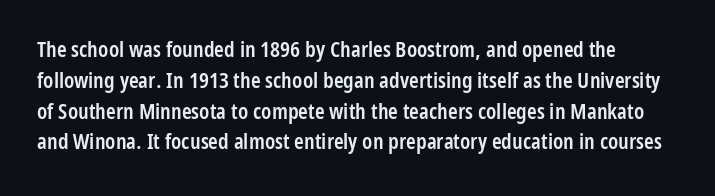
{"italic": "no", "bold": "semi", "underline": "no", "line_spacing": "normal", "line_spacing_ratio": 1.4, "letter_spacing": "normal", "letter_spacing_em": 0.0, "glyph_px": 22}
